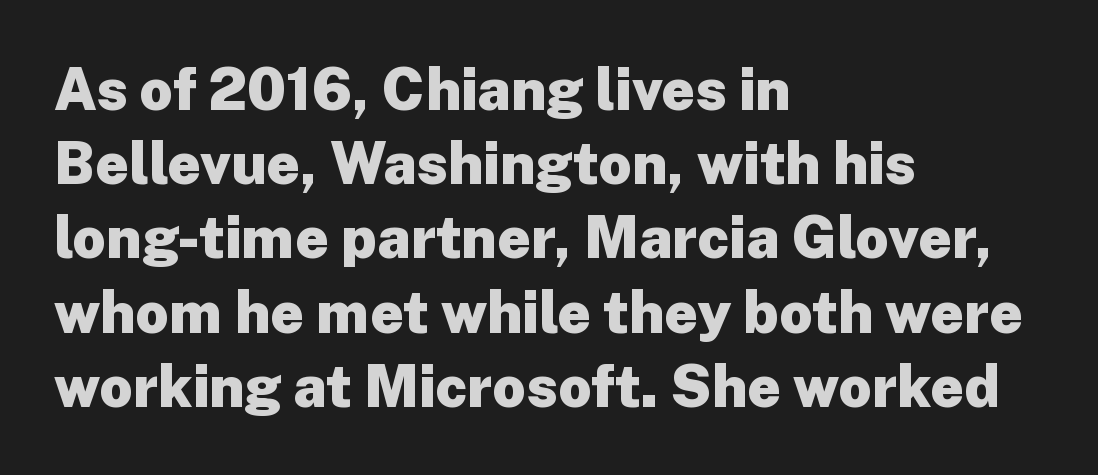
The image shows 58 px heavy sans-serif type, upright; set left-aligned, normal line spacing (1.28x), normal letter spacing, not underlined; low stroke contrast and a medium x-height.
